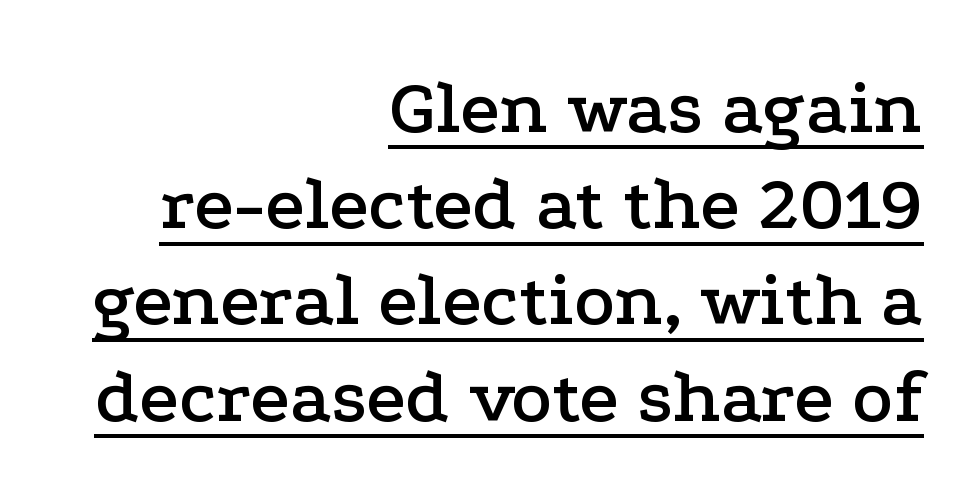
The image shows 77 px wide serif type, upright; set right-aligned, normal line spacing (1.25x), normal letter spacing, underlined; low stroke contrast and a medium x-height.
